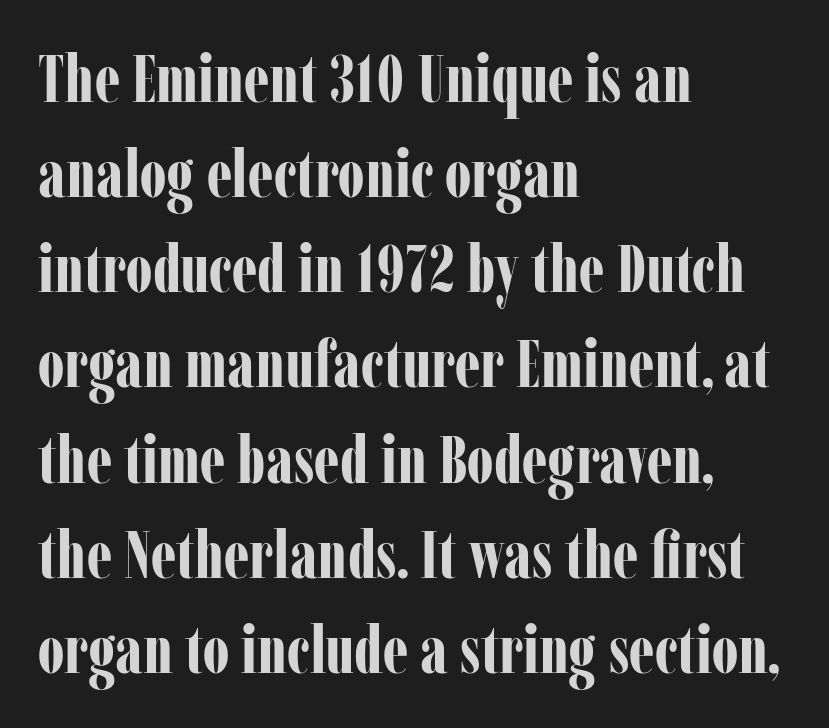
Q: Is the text bold? A: Yes.
Q: Is the text italic (slanted)? A: No, it is upright.
Q: Is the typeface a serif or a sans-serif typeface? A: Serif.
Q: Is the text underlined? A: No.
Q: How is the paragraph aligned? A: Left-aligned.
Q: Is the spacing between letters normal or unusually wide? A: Normal.
Q: Is the spacing between lines tight, normal or loose? A: Normal.
Q: Width (condensed, normal, or wide)? A: Condensed.
Q: Stroke contrast? A: Low.
Q: x-height? A: Medium.
Q: Monospaced? A: No.
